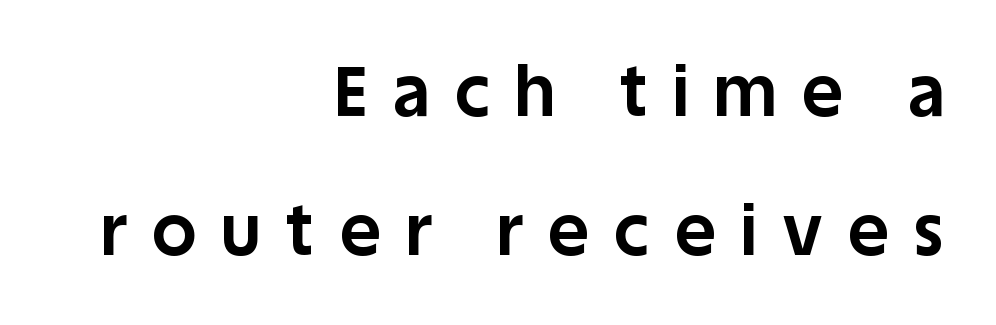
The font's upright variant was chosen for this text. A dark, heavy texture on the line: the type is bold. Think of a printed novel: that variable character pitch is what you see here. Which margin do the lines hug? The right one — the left edge is uneven. Spacing between characters has been opened up far beyond the box default.
